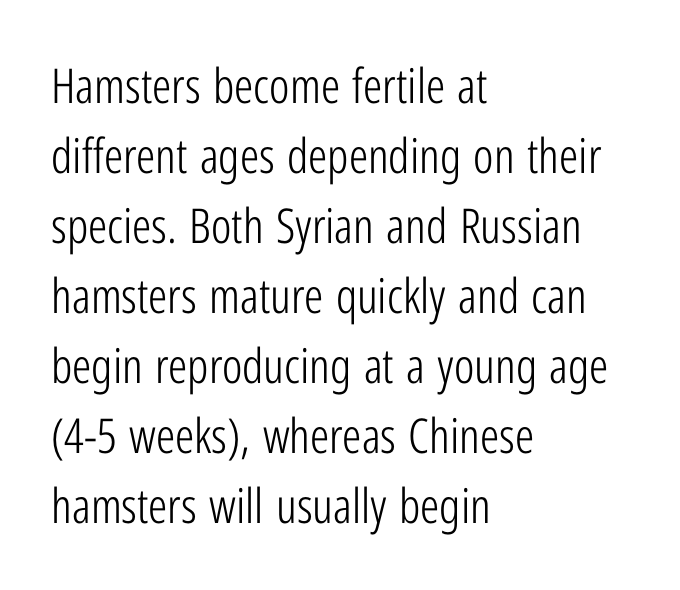
{"serif": "no", "italic": "no", "bold": "no", "weight": "light", "width": "condensed", "stroke_contrast": "low", "x_height": "medium", "monospaced": "no", "underline": "no", "align": "left", "line_spacing": "normal", "line_spacing_ratio": 1.46, "letter_spacing": "normal", "letter_spacing_em": 0.0, "glyph_px": 48}
